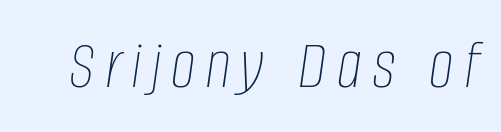
{"italic": "yes", "lean": "right", "slant_degrees": 8, "bold": "no", "weight": "thin", "width": "condensed", "stroke_contrast": "low", "x_height": "large", "monospaced": "no", "underline": "no", "glyph_px": 71}
